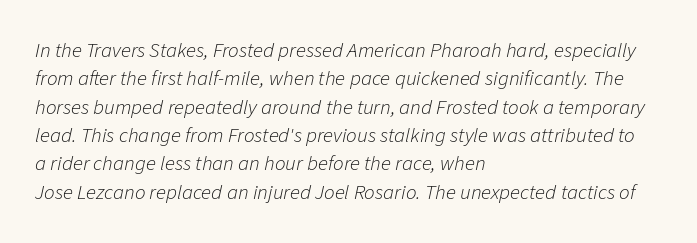
Q: Is the text bold? A: No.
Q: Is the text italic (slanted)? A: Yes, it leans right by about 11 degrees.
Q: Is the text underlined? A: No.
Q: How is the paragraph aligned? A: Left-aligned.
Q: Is the spacing between letters normal or unusually wide? A: Normal.
Q: Is the spacing between lines tight, normal or loose? A: Normal.
